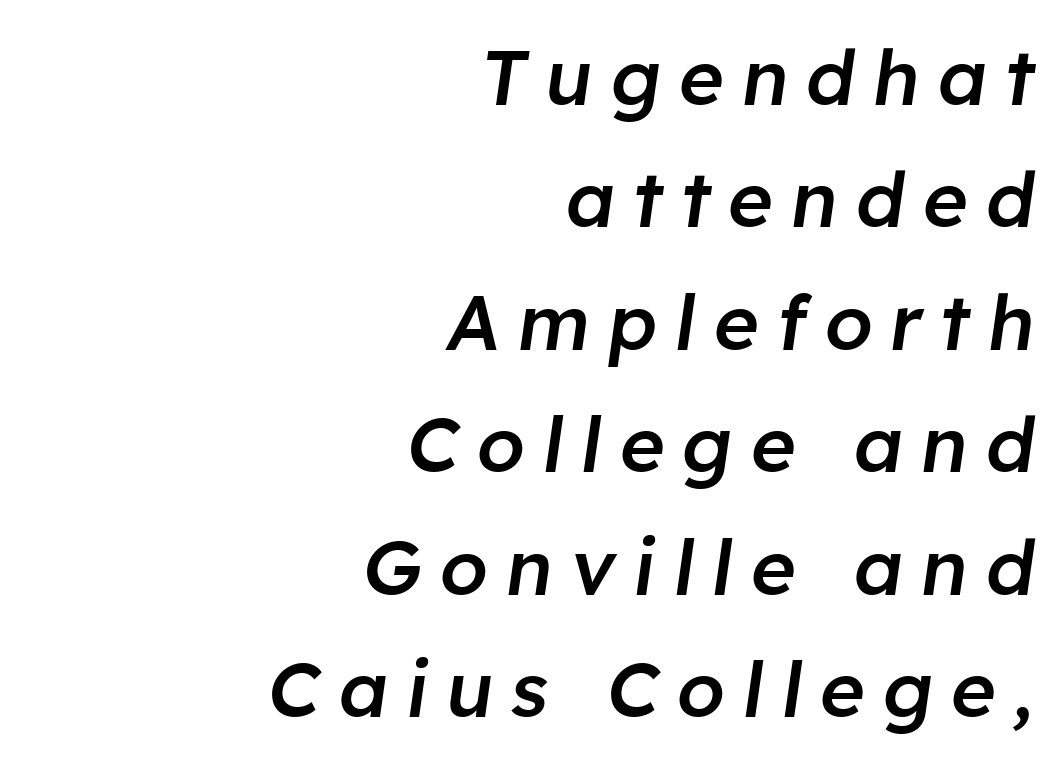
The passage is arranged like a letterhead date or caption credit — flush right. The tracking reads as deliberately expanded to a designer's eye. The area under the type is left untouched. Proportional: the letters do not fall into vertical columns. This is moderately heavy type, rendered in semibold. Leading: standard.
